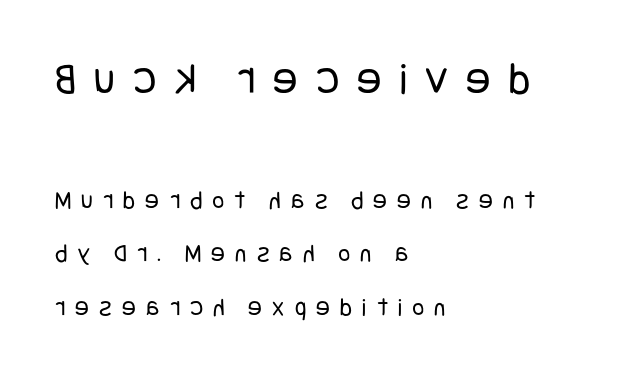
{"serif": "no", "italic": "no", "bold": "no", "weight": "regular", "width": "condensed", "stroke_contrast": "low", "x_height": "large", "underline": "no", "align": "left", "line_spacing": "loose", "line_spacing_ratio": 2.06, "letter_spacing": "wide", "letter_spacing_em": 0.39, "larger_block": "first", "size_ratio": 1.77, "glyph_px": 46}
